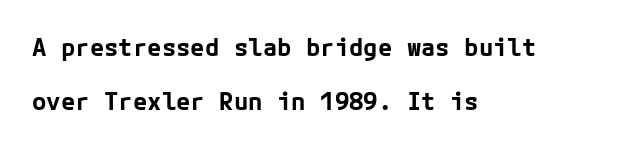
{"italic": "no", "bold": "yes", "underline": "no", "align": "left", "line_spacing": "loose", "line_spacing_ratio": 2.26, "letter_spacing": "normal", "letter_spacing_em": 0.0, "glyph_px": 24}
